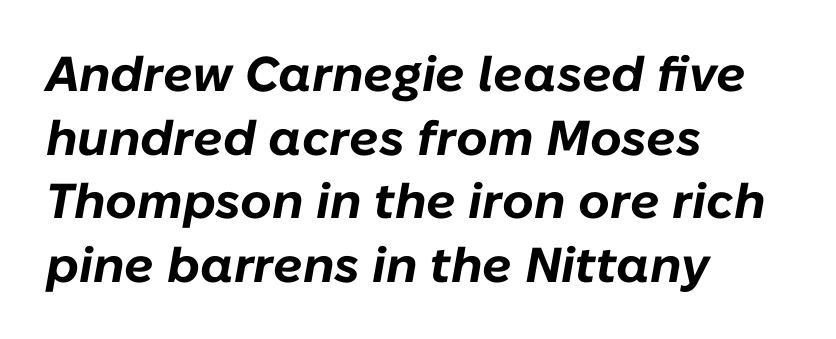
Q: Is the text bold? A: Yes.
Q: Is the text italic (slanted)? A: Yes, it leans right by about 10 degrees.
Q: Is the text underlined? A: No.
Q: How is the paragraph aligned? A: Left-aligned.
Q: Is the spacing between letters normal or unusually wide? A: Normal.
Q: Is the spacing between lines tight, normal or loose? A: Normal.
Q: Width (condensed, normal, or wide)? A: Normal.
Q: Stroke contrast? A: Low.
Q: x-height? A: Medium.
Q: Monospaced? A: No.
